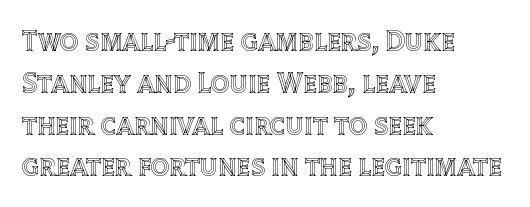
The leading is moderate, giving the passage an even texture. The rendering uses natural spacing where letterforms have individual widths. Tracking value appears to be zero — textbook default spacing. Rendered with straight, roman letterforms.
